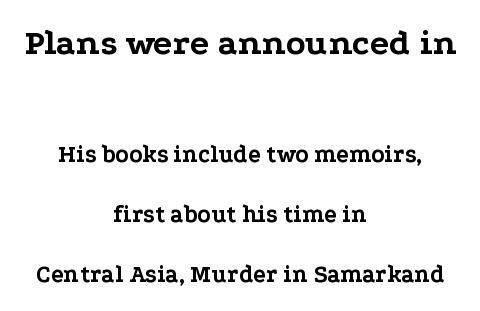
The characters display serif detailing at their extremities. The lettering stays uniformly vertical, giving the passage a roman look. The lines are quadded center. The specimen omits any rule beneath the text block's lines. Does the bottom block carry the larger type? No, the top block does.
